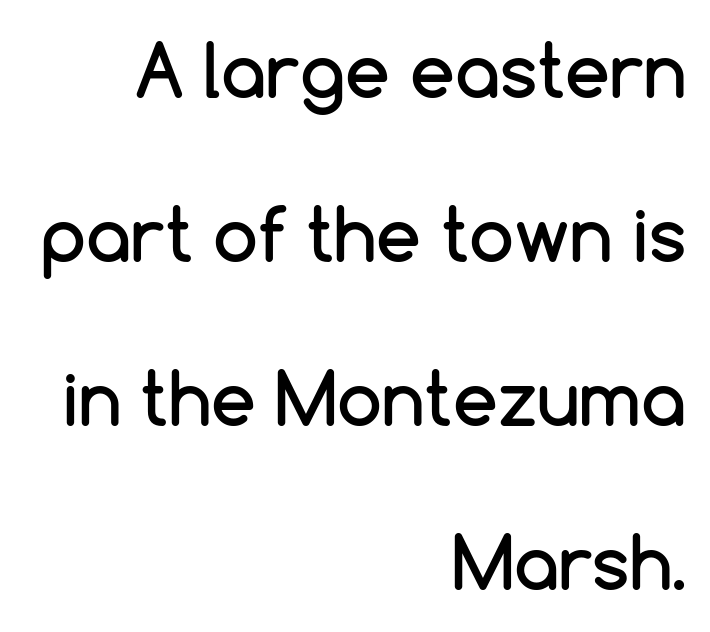
{"serif": "no", "italic": "no", "width": "normal", "stroke_contrast": "low", "x_height": "medium", "monospaced": "no", "underline": "no", "align": "right", "line_spacing": "loose", "line_spacing_ratio": 2.28, "letter_spacing": "normal", "letter_spacing_em": 0.0, "glyph_px": 72}
